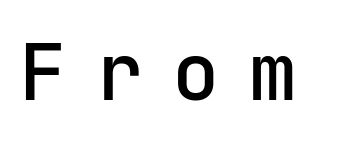
A typesetter would mark this as roman, not italic. No word sits above an underline. Note: no serifs on the glyphs. The type is letterspaced generously, with wide tracking.
